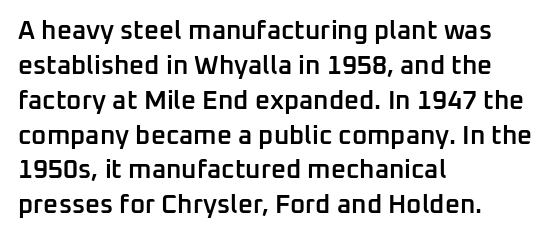
{"italic": "no", "bold": "semi", "underline": "no", "align": "left", "line_spacing": "normal", "line_spacing_ratio": 1.34, "letter_spacing": "normal", "letter_spacing_em": 0.0, "glyph_px": 26}
